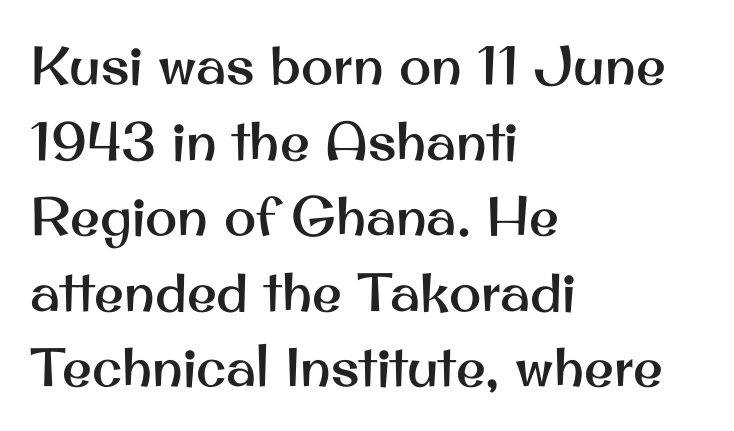
The image shows 54 px sans-serif type, upright; set left-aligned, normal line spacing (1.4x), normal letter spacing, not underlined; medium stroke contrast and a small x-height.
